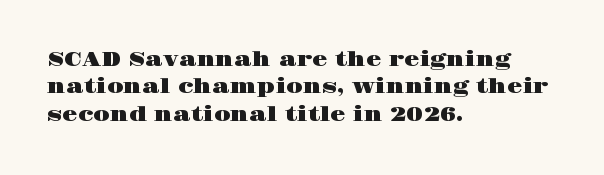
The image shows 20 px text type, upright; set left-aligned, normal line spacing (1.37x), normal letter spacing, not underlined.
